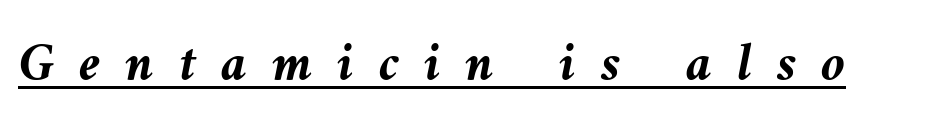
{"italic": "yes", "lean": "left", "slant_degrees": 10, "bold": "yes", "weight": "semibold", "width": "normal", "stroke_contrast": "medium", "x_height": "medium", "monospaced": "no", "underline": "yes", "letter_spacing": "wide", "letter_spacing_em": 0.45, "glyph_px": 55}
